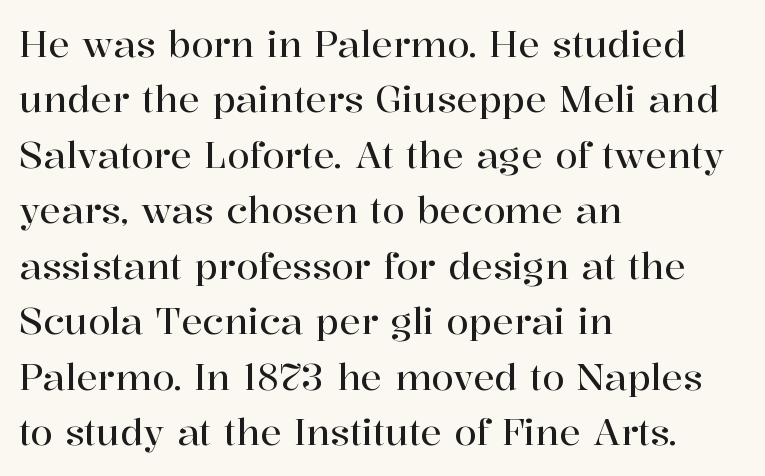
{"serif": "yes", "italic": "no", "width": "normal", "stroke_contrast": "high", "x_height": "medium", "monospaced": "no", "underline": "no", "align": "left", "line_spacing": "normal", "line_spacing_ratio": 1.54, "letter_spacing": "normal", "letter_spacing_em": 0.0, "glyph_px": 36}
